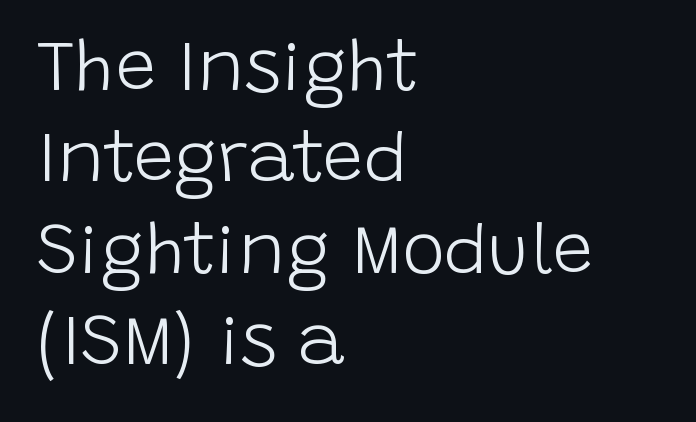
The image shows 72 px light sans-serif type, upright; set left-aligned, normal line spacing (1.27x), normal letter spacing, not underlined; low stroke contrast and a large x-height.
